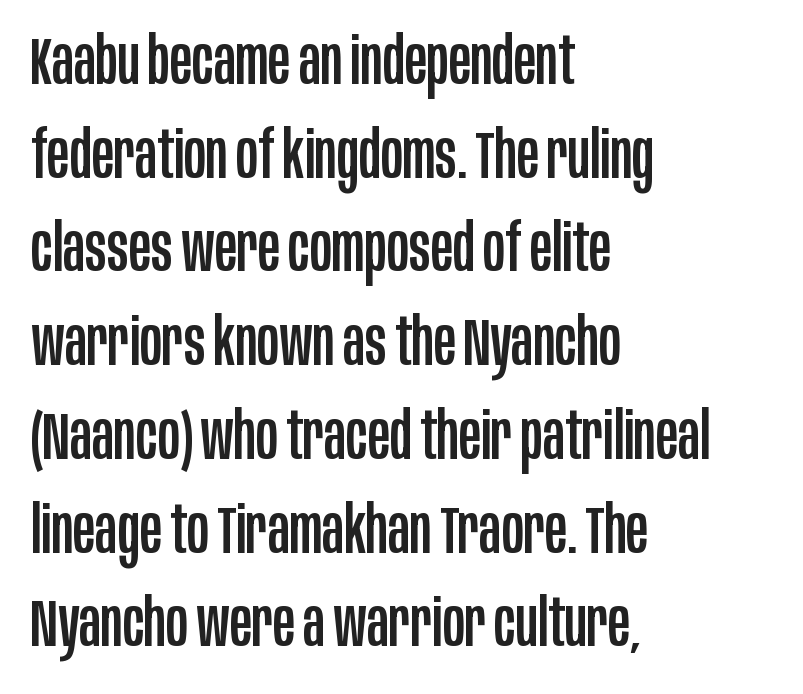
{"serif": "no", "italic": "no", "width": "condensed", "stroke_contrast": "low", "x_height": "large", "monospaced": "no", "underline": "no", "align": "left", "line_spacing": "normal", "line_spacing_ratio": 1.42, "letter_spacing": "normal", "letter_spacing_em": 0.0, "glyph_px": 66}
